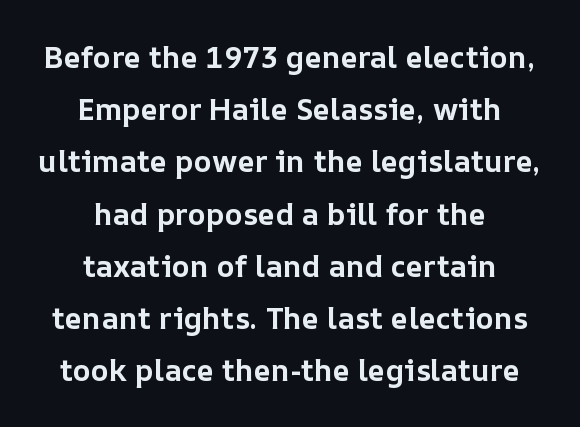
The image shows 30 px bold type, upright; set centered, line spacing 1.74x, normal letter spacing, not underlined; low stroke contrast and a medium x-height.
